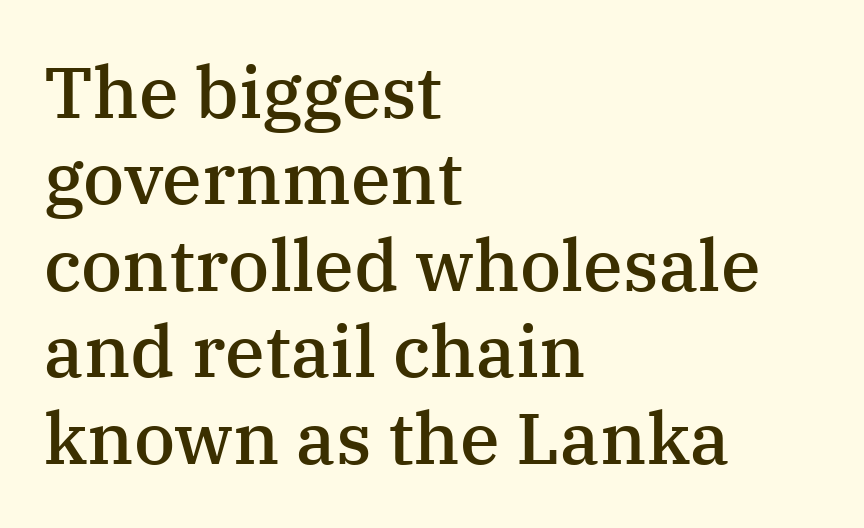
Q: Is the text bold? A: Semi-bold.
Q: Is the text italic (slanted)? A: No, it is upright.
Q: Is the typeface a serif or a sans-serif typeface? A: Serif.
Q: Is the text underlined? A: No.
Q: How is the paragraph aligned? A: Left-aligned.
Q: Is the spacing between letters normal or unusually wide? A: Normal.
Q: Width (condensed, normal, or wide)? A: Normal.
Q: Stroke contrast? A: Medium.
Q: x-height? A: Medium.
Q: Monospaced? A: No.
